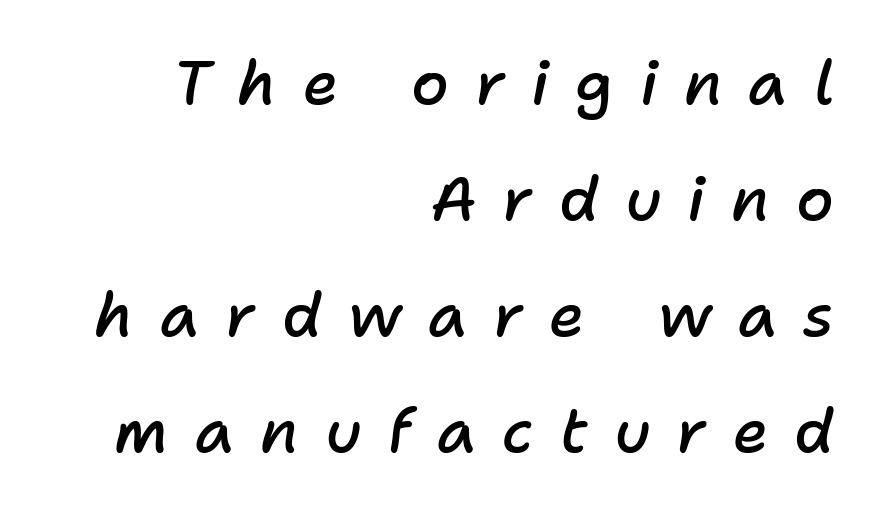
How are the letters spaced? Widely, with obvious added tracking. A typesetter would call this leading open, well beyond the default. The passage shown leans; its letterforms are oblique. These lines are set flush right with a ragged left edge.
